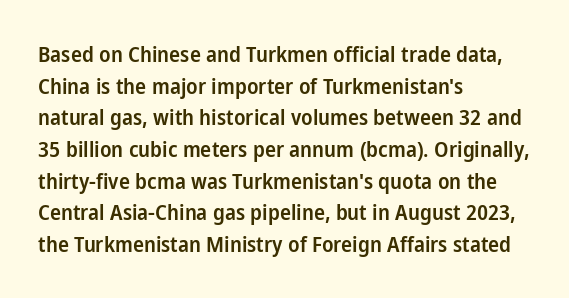
Q: Is the text bold? A: Semi-bold.
Q: Is the text italic (slanted)? A: No, it is upright.
Q: Is the text underlined? A: No.
Q: How is the paragraph aligned? A: Left-aligned.
Q: Is the spacing between letters normal or unusually wide? A: Normal.
Q: Is the spacing between lines tight, normal or loose? A: Normal.
